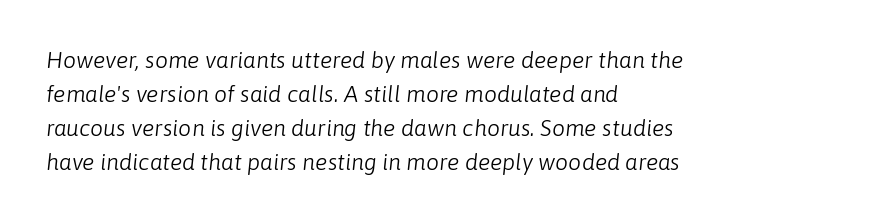
{"italic": "yes", "lean": "right", "slant_degrees": 6, "bold": "no", "underline": "no", "align": "left", "line_spacing": "normal", "line_spacing_ratio": 1.48, "letter_spacing": "normal", "letter_spacing_em": 0.0, "glyph_px": 23}
